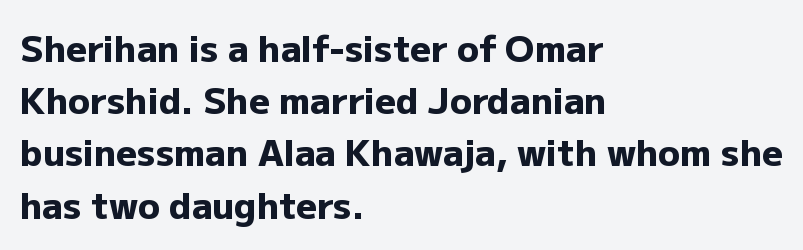
Q: Is the text bold? A: Yes.
Q: Is the text italic (slanted)? A: No, it is upright.
Q: Is the typeface a serif or a sans-serif typeface? A: Sans-serif.
Q: Is the text underlined? A: No.
Q: How is the paragraph aligned? A: Left-aligned.
Q: Is the spacing between letters normal or unusually wide? A: Normal.
Q: Is the spacing between lines tight, normal or loose? A: Normal.
Q: Width (condensed, normal, or wide)? A: Normal.
Q: Stroke contrast? A: Low.
Q: x-height? A: Medium.
Q: Monospaced? A: No.
